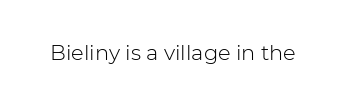
The passage shown is not underscored anywhere. The font's upright variant was chosen for this text. Stems here are at most as thick as an everyday book face. Observe the ordinary spacing: letters are neighbours, not strangers.
